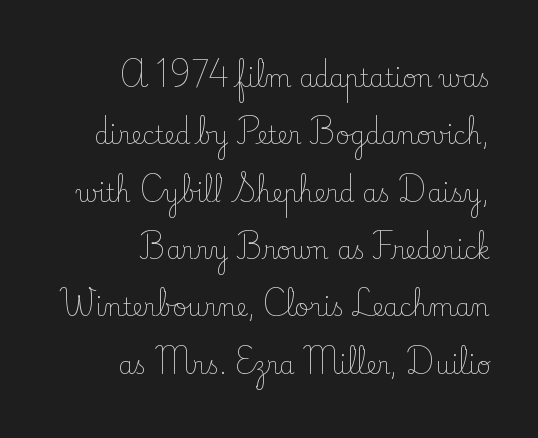
{"italic": "no", "bold": "no", "underline": "no", "align": "right", "line_spacing": "loose", "line_spacing_ratio": 2.39, "letter_spacing": "normal", "letter_spacing_em": 0.0, "glyph_px": 24}
